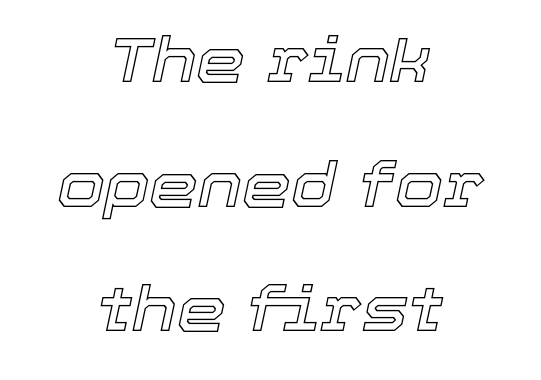
The image shows 62 px text type, italic (leaning right); set centered, loose line spacing (2.01x), normal letter spacing, not underlined; a medium x-height.
